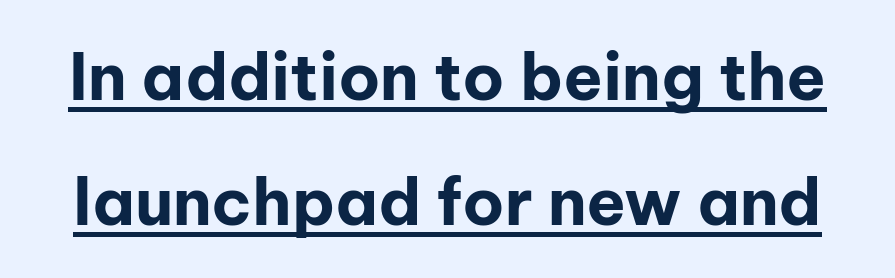
{"serif": "no", "italic": "no", "bold": "yes", "weight": "bold", "width": "normal", "stroke_contrast": "low", "x_height": "medium", "monospaced": "no", "underline": "yes", "line_spacing": "loose", "line_spacing_ratio": 1.92, "letter_spacing": "normal", "letter_spacing_em": 0.0, "glyph_px": 65}
